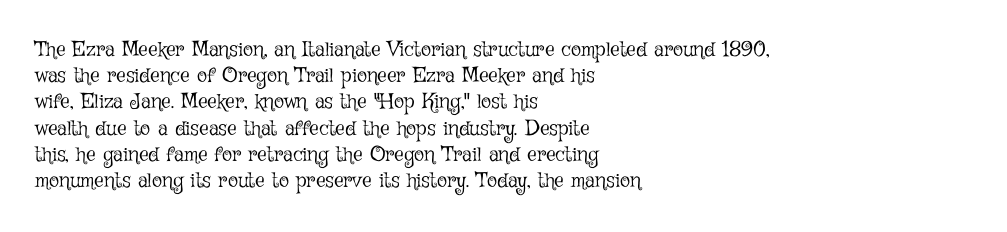
Q: Is the text bold? A: No.
Q: Is the text italic (slanted)? A: No, it is upright.
Q: Is the text underlined? A: No.
Q: How is the paragraph aligned? A: Left-aligned.
Q: Is the spacing between letters normal or unusually wide? A: Normal.
Q: Is the spacing between lines tight, normal or loose? A: Normal.
